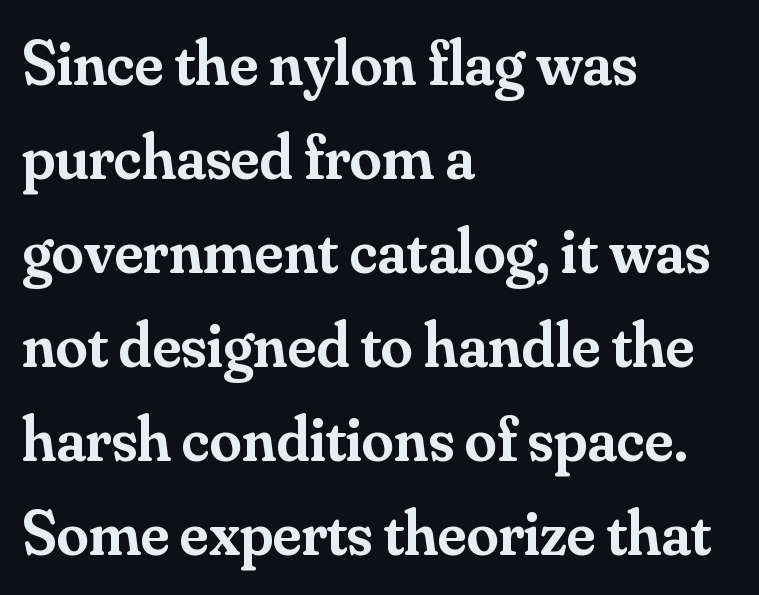
Q: Is the text bold? A: Semi-bold.
Q: Is the text italic (slanted)? A: No, it is upright.
Q: Is the typeface a serif or a sans-serif typeface? A: Serif.
Q: Is the text underlined? A: No.
Q: How is the paragraph aligned? A: Left-aligned.
Q: Is the spacing between letters normal or unusually wide? A: Normal.
Q: Is the spacing between lines tight, normal or loose? A: Normal.
Q: Width (condensed, normal, or wide)? A: Normal.
Q: Stroke contrast? A: Medium.
Q: x-height? A: Small.
Q: Monospaced? A: No.
